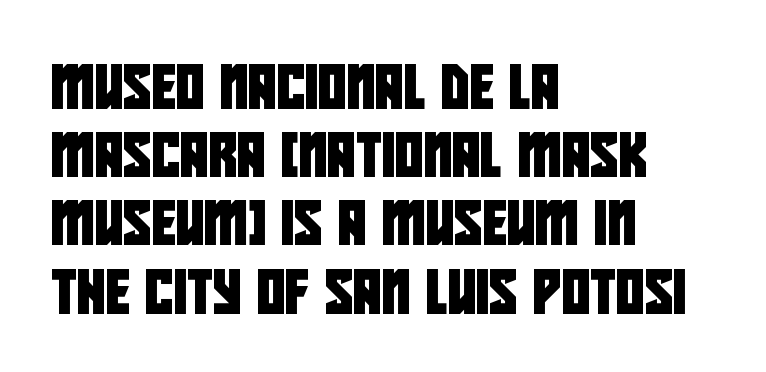
The image shows 44 px condensed sans-serif type; set left-aligned, normal line spacing (1.55x), normal letter spacing, not underlined; low stroke contrast and a large x-height.
